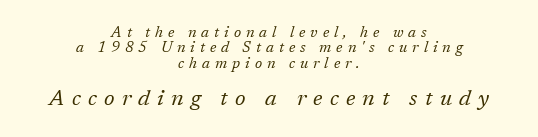
{"italic": "yes", "lean": "right", "slant_degrees": 17, "bold": "no", "underline": "no", "align": "center", "line_spacing": "tight", "line_spacing_ratio": 1.02, "letter_spacing": "wide", "letter_spacing_em": 0.33, "larger_block": "second", "size_ratio": 1.47, "glyph_px": 22}
